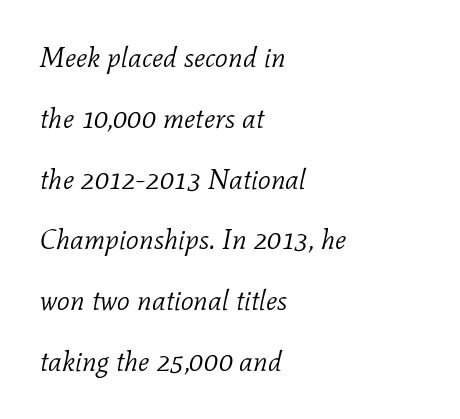
The image shows 28 px light serif type, italic (leaning right); set left-aligned, loose line spacing (2.17x), normal letter spacing, not underlined; low stroke contrast and a medium x-height.
